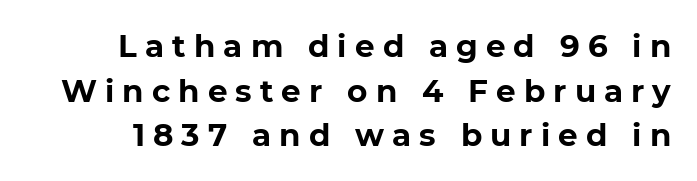
What weight is shown? A full bold with thick strokes. Nothing sits at the stroke ends, so this counts as sans-serif. Looks like regular typesetting: each glyph gets only the width it needs. Students, observe: this is what conventionally led text looks like.
